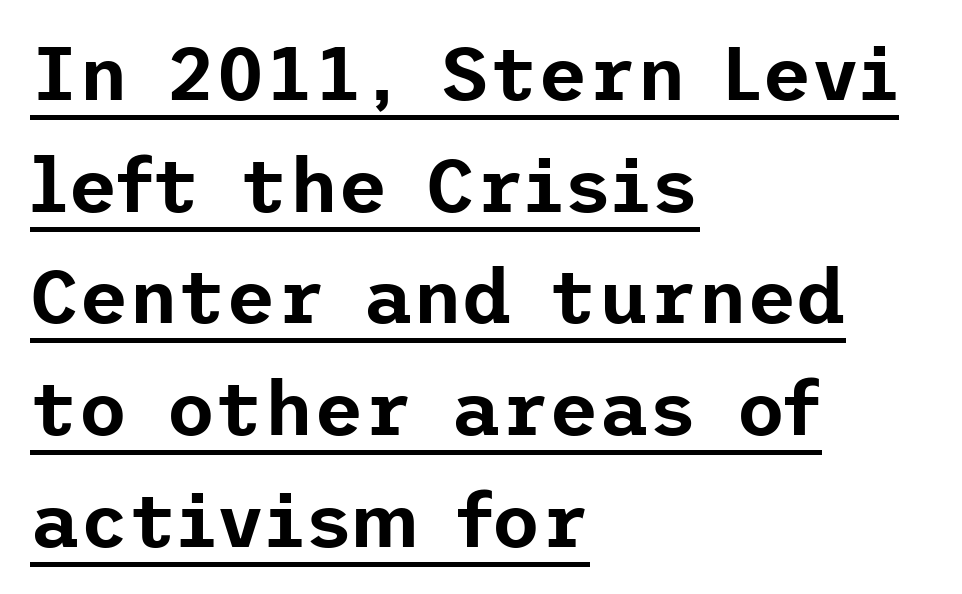
{"serif": "no", "italic": "no", "width": "normal", "stroke_contrast": "low", "x_height": "medium", "underline": "yes", "align": "left", "line_spacing": "normal", "line_spacing_ratio": 1.47, "letter_spacing": "normal", "letter_spacing_em": 0.0, "glyph_px": 76}
